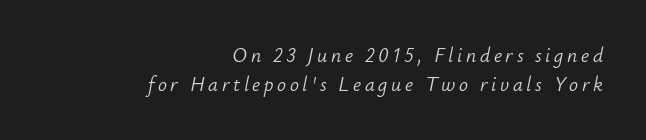
Q: Is the text bold? A: No.
Q: Is the text italic (slanted)? A: Yes, it leans right by about 12 degrees.
Q: Is the text underlined? A: No.
Q: How is the paragraph aligned? A: Right-aligned.
Q: Is the spacing between lines tight, normal or loose? A: Normal.
